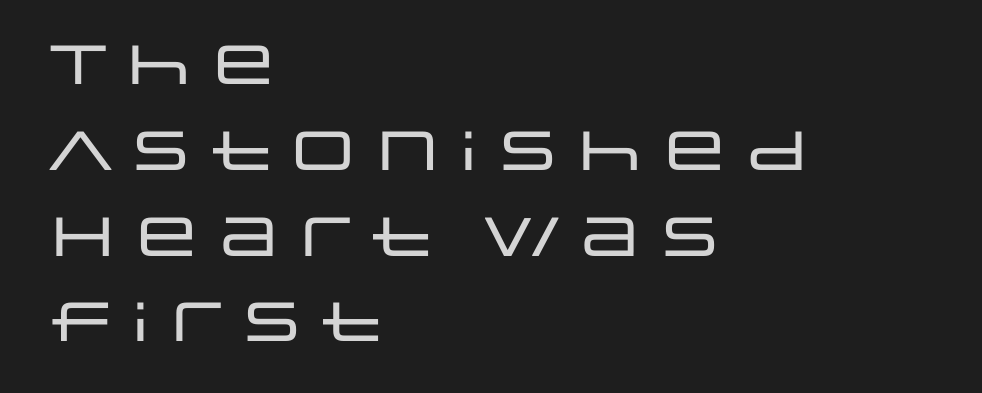
{"serif": "no", "italic": "no", "width": "wide", "stroke_contrast": "low", "x_height": "large", "monospaced": "no", "underline": "no", "align": "left", "line_spacing": "normal", "line_spacing_ratio": 1.56, "letter_spacing": "normal", "letter_spacing_em": 0.0, "glyph_px": 55}
